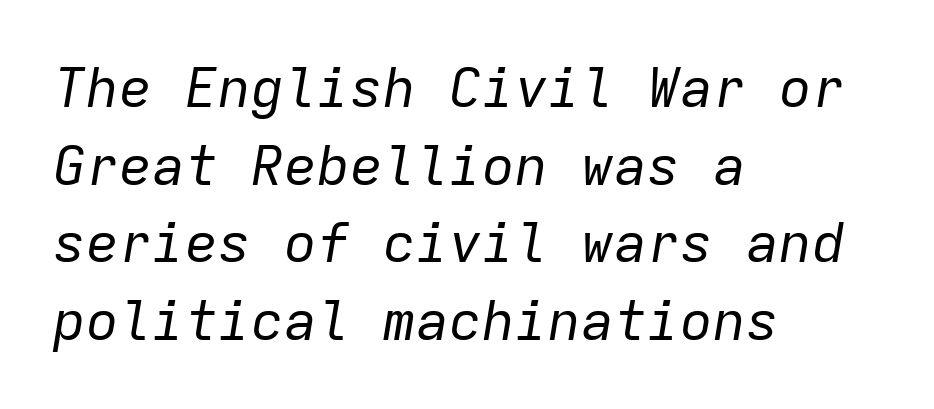
The image shows 55 px regular-weight type, italic (leaning right), monospaced; set left-aligned, normal line spacing (1.41x), normal letter spacing, not underlined; low stroke contrast and a medium x-height.
